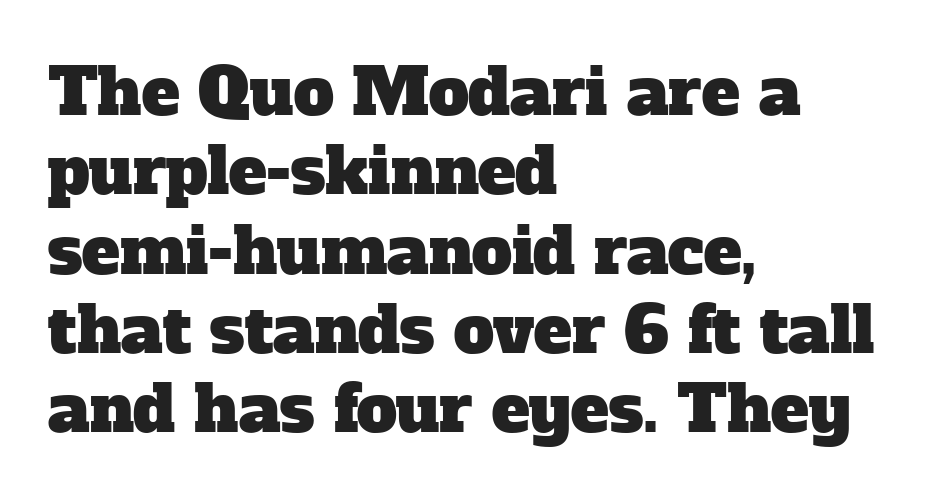
The rendering anchors every line to the left-hand side. Think of a printed novel: that variable character pitch is what you see here. Honestly, the letter spacing is just normal — you wouldn't notice it. The letters carry serifs — small finishing strokes at the ends of their stems. Words float on clear page, feet unadorned.
